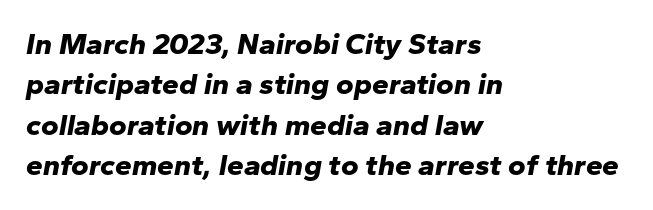
The image shows 30 px bold type, italic (leaning right); set left-aligned, normal line spacing (1.35x), normal letter spacing, not underlined; low stroke contrast and a medium x-height.
